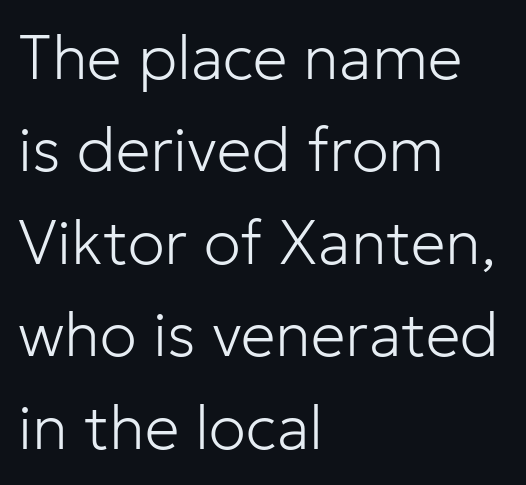
Q: Is the text bold? A: No.
Q: Is the text italic (slanted)? A: No, it is upright.
Q: Is the typeface a serif or a sans-serif typeface? A: Sans-serif.
Q: Is the text underlined? A: No.
Q: How is the paragraph aligned? A: Left-aligned.
Q: Is the spacing between letters normal or unusually wide? A: Normal.
Q: Is the spacing between lines tight, normal or loose? A: Normal.
Q: Width (condensed, normal, or wide)? A: Normal.
Q: Stroke contrast? A: Low.
Q: x-height? A: Medium.
Q: Monospaced? A: No.
